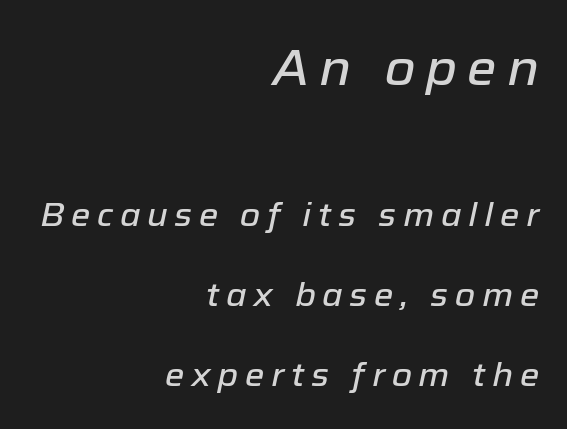
{"italic": "yes", "lean": "right", "slant_degrees": 12, "width": "normal", "stroke_contrast": "low", "x_height": "medium", "monospaced": "no", "underline": "no", "align": "right", "line_spacing": "loose", "line_spacing_ratio": 2.41, "letter_spacing": "wide", "letter_spacing_em": 0.2, "larger_block": "first", "size_ratio": 1.52, "glyph_px": 50}
